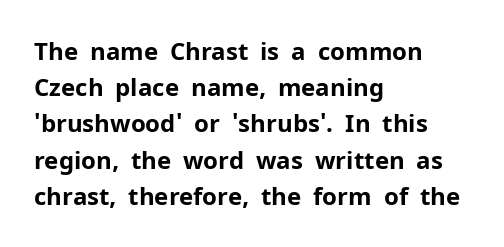
The image shows 24 px bold type, upright; set left-aligned, normal line spacing (1.51x), normal letter spacing, not underlined.
